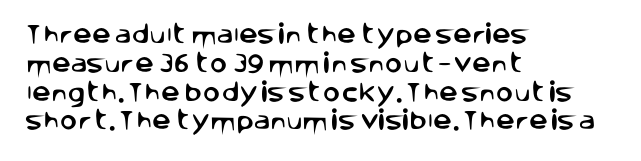
The image shows 21 px text type, upright; set left-aligned, normal line spacing (1.37x), normal letter spacing, not underlined.
